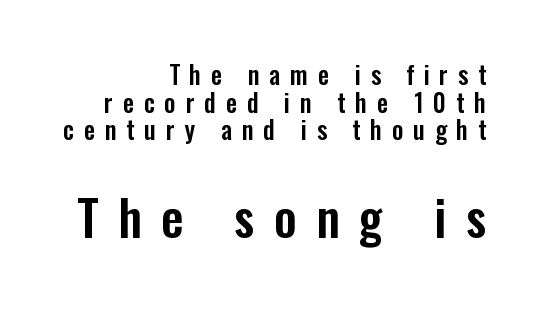
Q: Is the text italic (slanted)? A: No, it is upright.
Q: Is the typeface a serif or a sans-serif typeface? A: Sans-serif.
Q: Is the text underlined? A: No.
Q: How is the paragraph aligned? A: Right-aligned.
Q: Is the spacing between letters normal or unusually wide? A: Unusually wide.
Q: Is the spacing between lines tight, normal or loose? A: Tight.
Q: Which block of text is set in a larger size, the first (top) or the second (bottom)? A: The second (bottom) one.
Q: Width (condensed, normal, or wide)? A: Condensed.
Q: Stroke contrast? A: Low.
Q: x-height? A: Medium.
Q: Monospaced? A: No.
